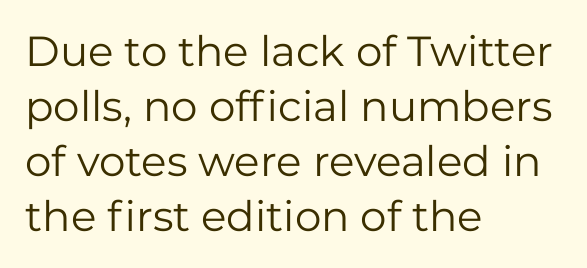
Is the stroke heavy? The answer is a plain regular-or-lighter. The font's upright variant was chosen for this text. If you drew a ruler down the left edge, every line would touch it. The rendering uses natural spacing where letterforms have individual widths. Normally led — the rows are evenly, conventionally spaced.
